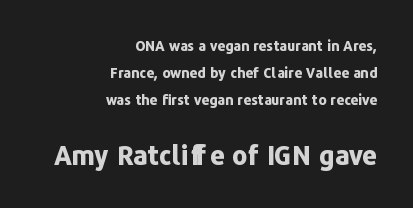
Descender tails drop into unmarked territory. These lines are set flush right with a ragged left edge. The line-height multiplier appears high, well above default. Type size steps up from the first block to the second. The strokes are fattened all the way to bold. Nothing unusual about the tracking: characters are spaced as the font intends.
